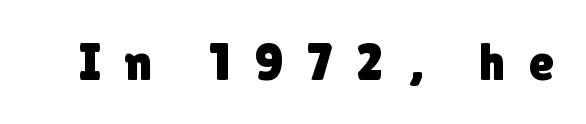
Glyph-to-glyph distance is far greater than everyday printed text. Descenders hang freely into open space. Here the designer chose a conventional face with non-uniform glyph widths. These lines were composed using upright roman letters. Regarding serifs, this sample does without them.
